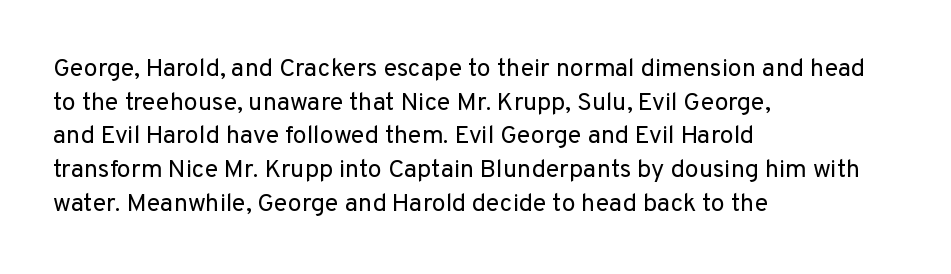
Q: Is the text bold? A: No.
Q: Is the text italic (slanted)? A: No, it is upright.
Q: Is the text underlined? A: No.
Q: How is the paragraph aligned? A: Left-aligned.
Q: Is the spacing between letters normal or unusually wide? A: Normal.
Q: Is the spacing between lines tight, normal or loose? A: Normal.
